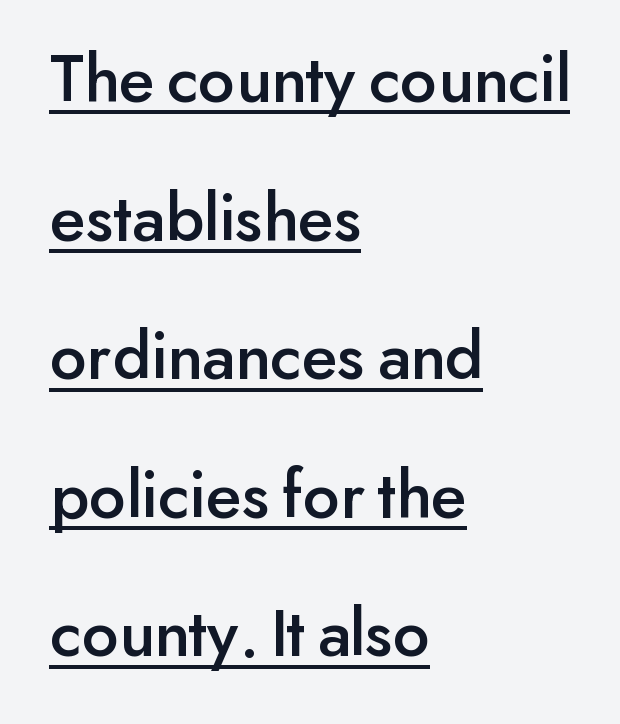
{"serif": "no", "italic": "no", "width": "normal", "stroke_contrast": "low", "x_height": "small", "monospaced": "no", "underline": "yes", "align": "left", "line_spacing": "loose", "line_spacing_ratio": 1.98, "letter_spacing": "normal", "letter_spacing_em": 0.0, "glyph_px": 70}
